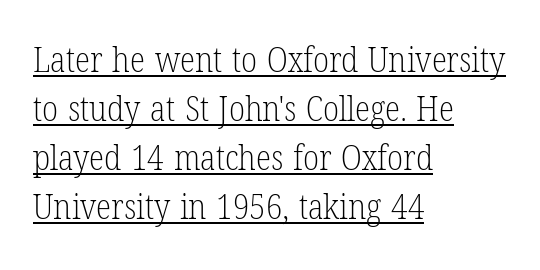
The lettering is marked with a stroke running underneath it. The lettering holds an erect, upright posture throughout. Note the varied advance widths — an 'i' is clearly narrower than an 'm'. Yep, those are serifs on the letters.
